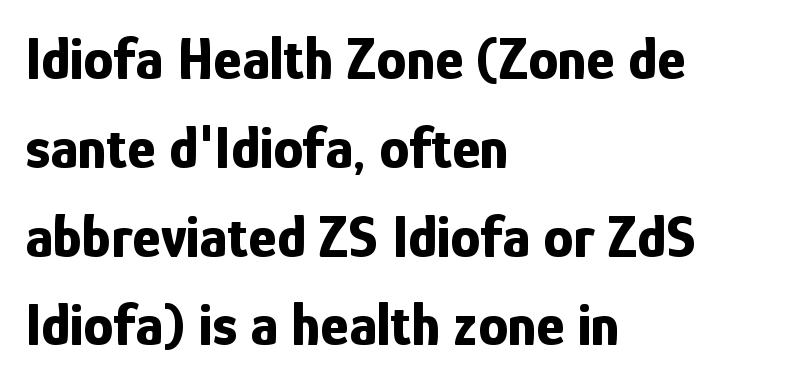
Q: Is the text bold? A: Yes.
Q: Is the text italic (slanted)? A: No, it is upright.
Q: Is the typeface a serif or a sans-serif typeface? A: Sans-serif.
Q: Is the text underlined? A: No.
Q: How is the paragraph aligned? A: Left-aligned.
Q: Is the spacing between letters normal or unusually wide? A: Normal.
Q: Is the spacing between lines tight, normal or loose? A: Normal.
Q: Width (condensed, normal, or wide)? A: Condensed.
Q: Stroke contrast? A: Low.
Q: x-height? A: Medium.
Q: Monospaced? A: No.
